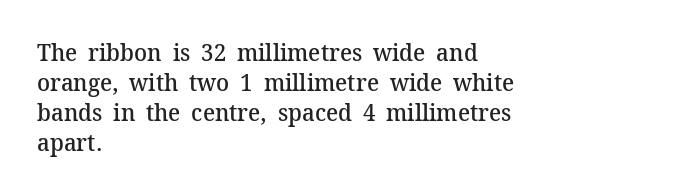
Unmarked baselines from the first word to the last. The leading is moderate, giving the passage an even texture. A bit beefed up — I'd call it semibold rather than bold. Horizontal alignment here is leftward, the default for most running prose. Style check: upright. Honestly, the letter spacing is just normal — you wouldn't notice it.
